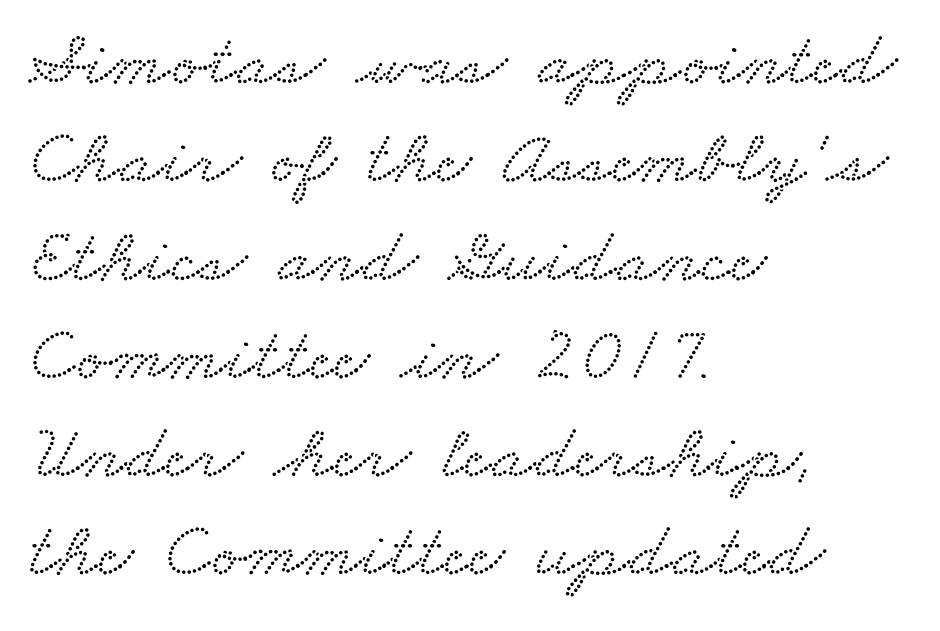
The image shows 78 px wide serif type; set left-aligned, normal line spacing (1.26x), normal letter spacing, not underlined; low stroke contrast and a small x-height.
